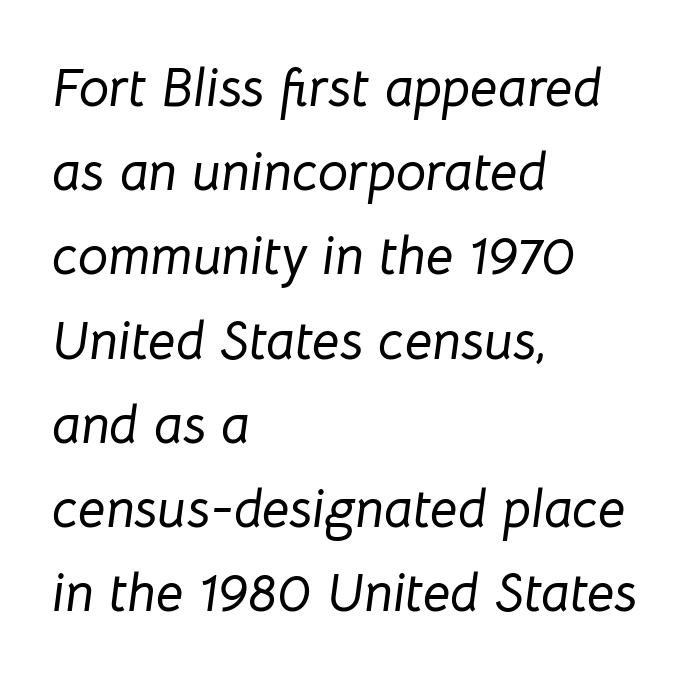
Q: Is the text italic (slanted)? A: Yes, it leans right by about 8 degrees.
Q: Is the text underlined? A: No.
Q: How is the paragraph aligned? A: Left-aligned.
Q: Is the spacing between letters normal or unusually wide? A: Normal.
Q: Is the spacing between lines tight, normal or loose? A: Normal.
Q: Width (condensed, normal, or wide)? A: Normal.
Q: Stroke contrast? A: Low.
Q: x-height? A: Medium.
Q: Monospaced? A: No.
